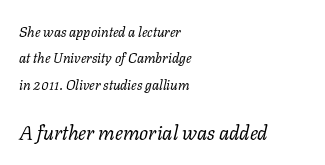
A quiet, ordinary-to-light weight characterises the typeface. No word sits above an underline. The later block is typeset at a bigger size than the earlier block. Words appear dense and cohesive because spacing is normal. Every character sits at an angle, as italics do. The rendering anchors every line to the left-hand side.
